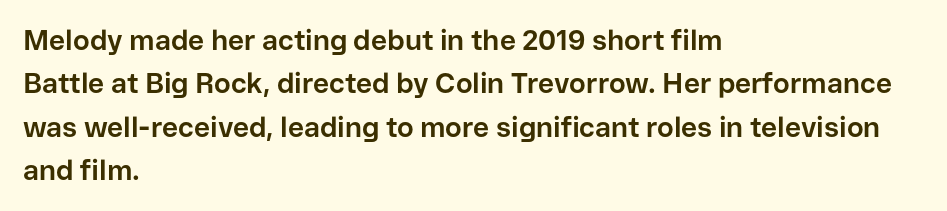
{"serif": "no", "italic": "no", "bold": "yes", "weight": "bold", "width": "normal", "stroke_contrast": "low", "x_height": "medium", "monospaced": "no", "underline": "no", "align": "left", "line_spacing": "normal", "line_spacing_ratio": 1.55, "letter_spacing": "normal", "letter_spacing_em": 0.0, "glyph_px": 28}
